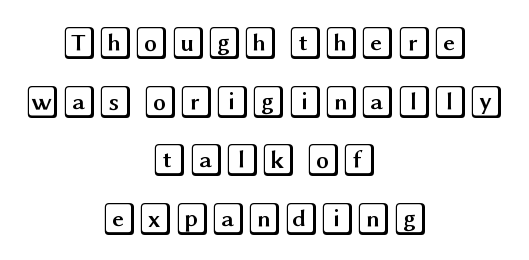
{"italic": "no", "width": "wide", "x_height": "large", "underline": "no", "align": "center", "line_spacing_ratio": 1.78, "letter_spacing": "normal", "letter_spacing_em": 0.0, "glyph_px": 33}
